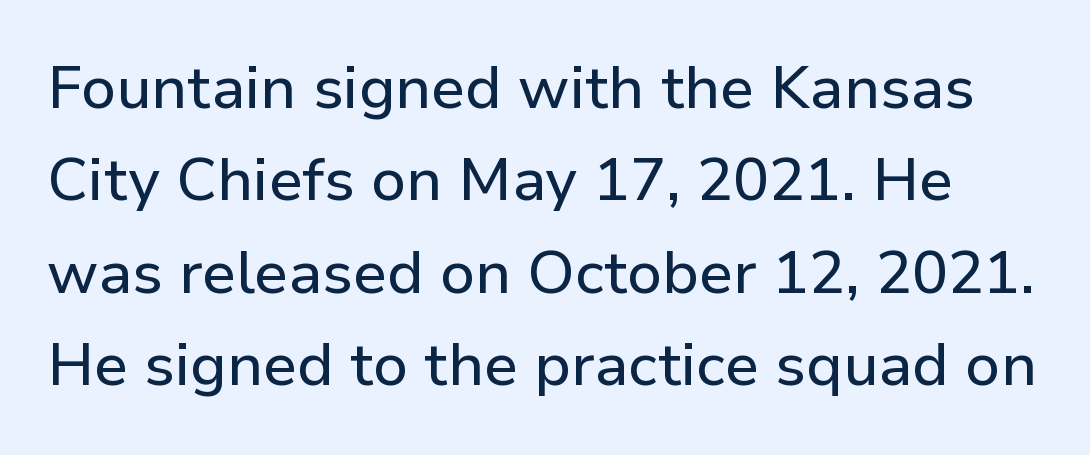
A typesetter would call this leading conventional body-copy spacing. Nobody drew a line under any word here. The type is set solid horizontally, with unmodified tracking. No feet cap the strokes, marking this as sans-serif type.
